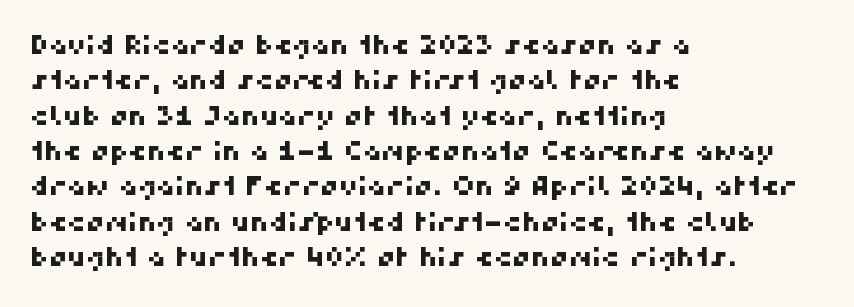
{"underline": "no", "align": "left", "line_spacing": "normal", "line_spacing_ratio": 1.36, "letter_spacing": "normal", "letter_spacing_em": 0.0, "glyph_px": 26}
